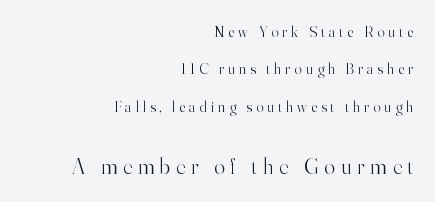
Heaviness? Minimal to ordinary, like unemphasized prose. Line endings align vertically; line beginnings do not. Is there any slant? The stems are plumb. Is the lower block the larger one? Yes — the lower block carries the bigger type. Summary of vertical rhythm: relaxed, with wide interline spacing.
